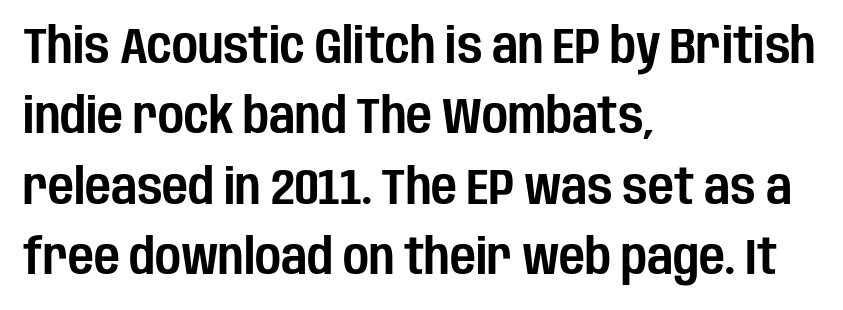
The image shows 50 px condensed sans-serif type, upright; set left-aligned, normal line spacing (1.41x), normal letter spacing, not underlined; low stroke contrast and a large x-height.
